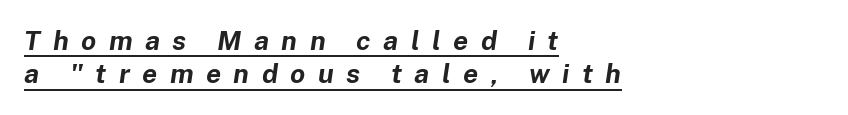
{"italic": "yes", "lean": "right", "slant_degrees": 8, "bold": "yes", "underline": "yes", "align": "left", "line_spacing_ratio": 1.24, "letter_spacing": "wide", "letter_spacing_em": 0.46, "glyph_px": 27}
